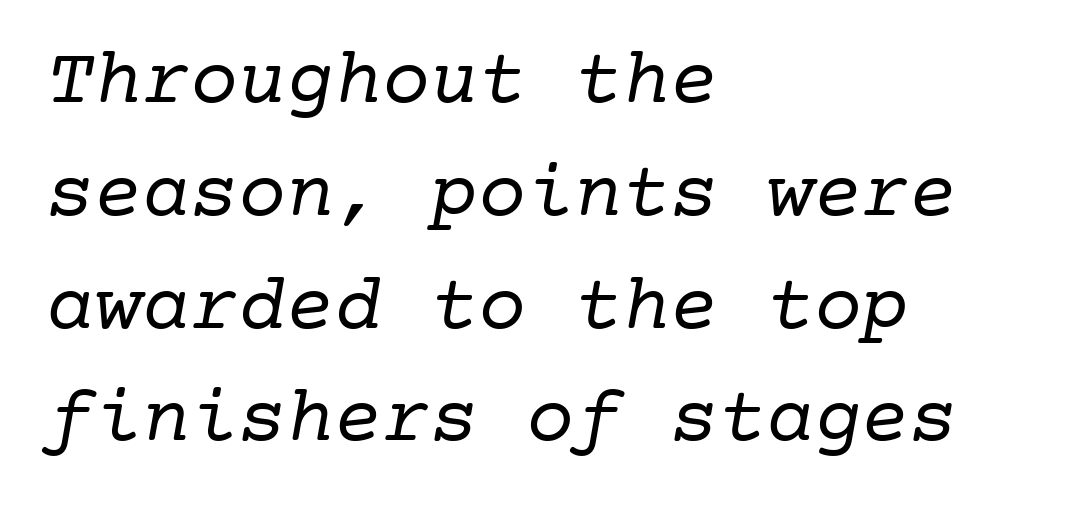
The designer left line spacing at the default. Think of a typewriter: that constant character pitch is what you see here. The words here are not underlined. Letterform terminals end in serifs throughout the passage.
